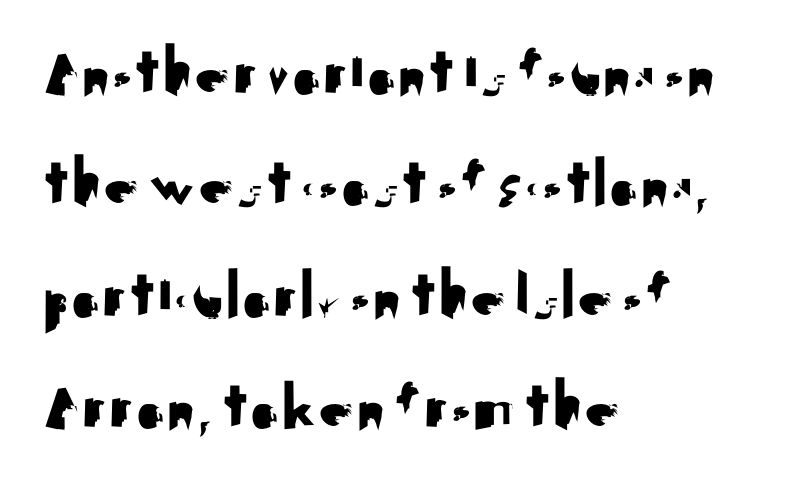
{"serif": "no", "italic": "no", "width": "normal", "stroke_contrast": "medium", "x_height": "small", "monospaced": "no", "underline": "no", "align": "left", "line_spacing": "normal", "line_spacing_ratio": 1.59, "letter_spacing": "normal", "letter_spacing_em": 0.0, "glyph_px": 70}
